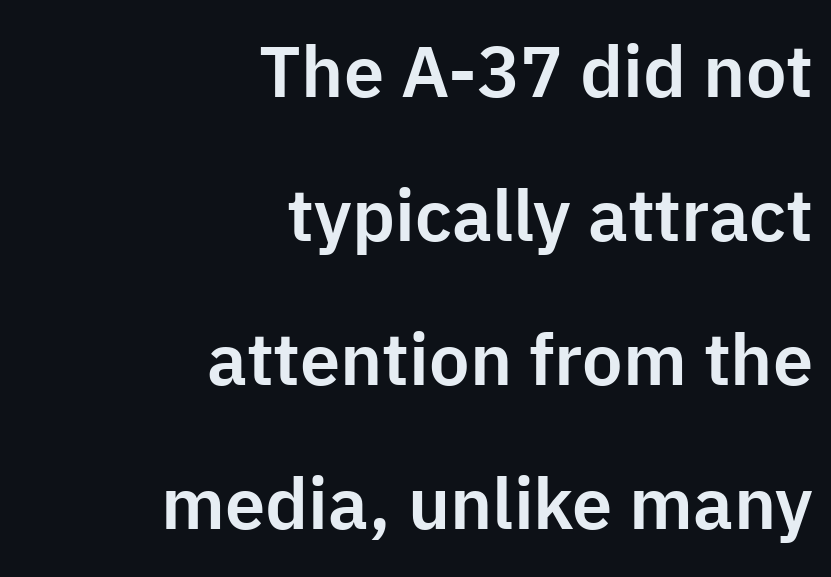
The image shows 72 px sans-serif type, upright; set right-aligned, loose line spacing (2.0x), normal letter spacing, not underlined; low stroke contrast and a medium x-height.
